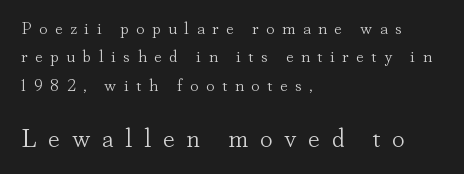
{"italic": "no", "bold": "no", "underline": "no", "align": "left", "line_spacing": "normal", "line_spacing_ratio": 1.67, "letter_spacing": "wide", "letter_spacing_em": 0.44, "larger_block": "second", "size_ratio": 1.53, "glyph_px": 26}
